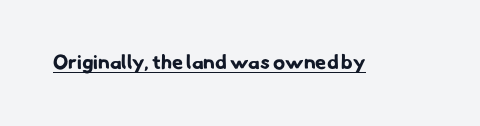
The sample's only ornament is a line tracing under the words. Heavy-handed strokes throughout: this text is bold. Tracking here is standard; glyphs follow each other at the usual distance.
